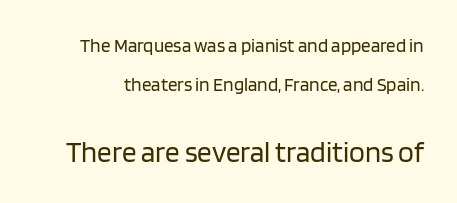
The image shows 29 px regular-weight sans-serif type, upright; set loose line spacing (2.06x), normal letter spacing, not underlined; the second (bottom) block is 1.53x larger; low stroke contrast and a large x-height.
